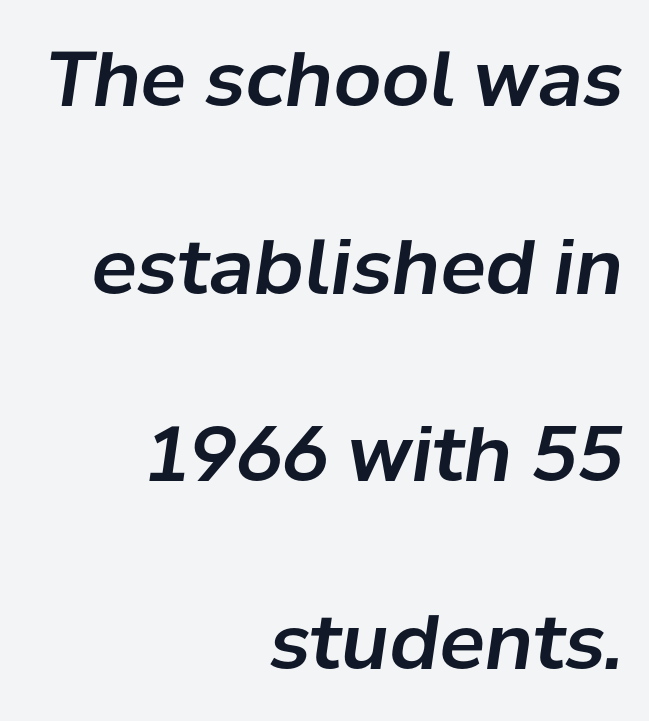
The image shows 76 px text type, italic (leaning right); set right-aligned, loose line spacing (2.47x), normal letter spacing, not underlined; low stroke contrast and a medium x-height.
